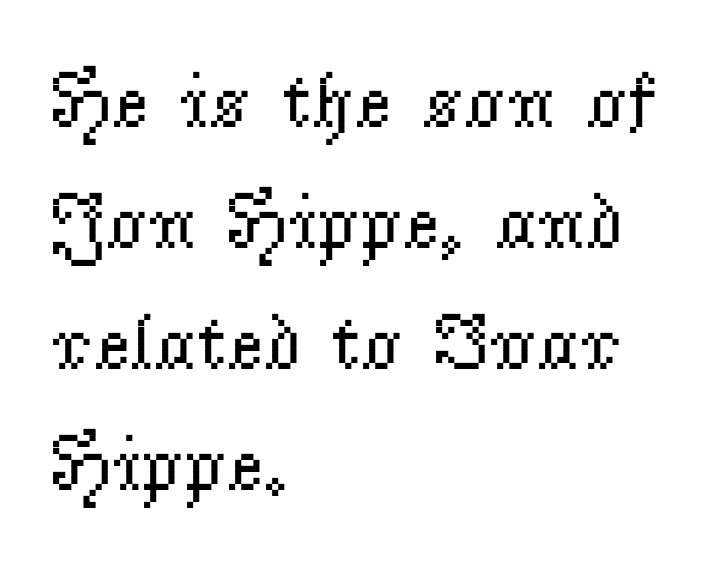
Q: Is the text bold? A: No.
Q: Is the text italic (slanted)? A: No, it is upright.
Q: Is the typeface a serif or a sans-serif typeface? A: Serif.
Q: Is the text underlined? A: No.
Q: How is the paragraph aligned? A: Left-aligned.
Q: Is the spacing between letters normal or unusually wide? A: Normal.
Q: Is the spacing between lines tight, normal or loose? A: Normal.
Q: Width (condensed, normal, or wide)? A: Normal.
Q: Stroke contrast? A: Low.
Q: x-height? A: Small.
Q: Monospaced? A: No.
